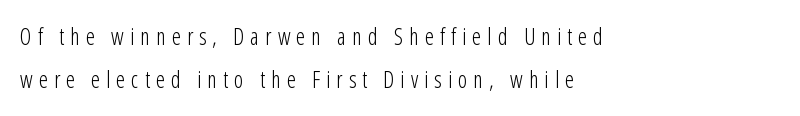
{"italic": "no", "bold": "no", "underline": "no", "align": "left", "line_spacing_ratio": 1.87, "letter_spacing": "wide", "letter_spacing_em": 0.26, "glyph_px": 23}
